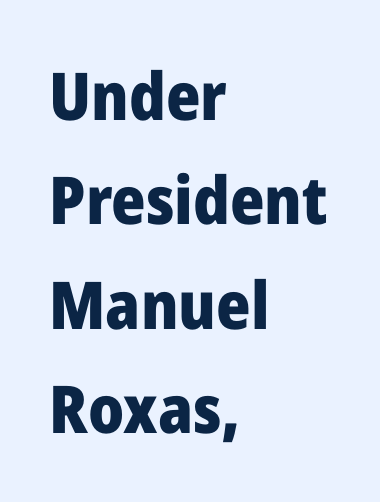
Q: Is the text bold? A: Yes.
Q: Is the text italic (slanted)? A: No, it is upright.
Q: Is the typeface a serif or a sans-serif typeface? A: Sans-serif.
Q: Is the text underlined? A: No.
Q: How is the paragraph aligned? A: Left-aligned.
Q: Is the spacing between letters normal or unusually wide? A: Normal.
Q: Is the spacing between lines tight, normal or loose? A: Normal.
Q: Width (condensed, normal, or wide)? A: Normal.
Q: Stroke contrast? A: Low.
Q: x-height? A: Medium.
Q: Monospaced? A: No.
